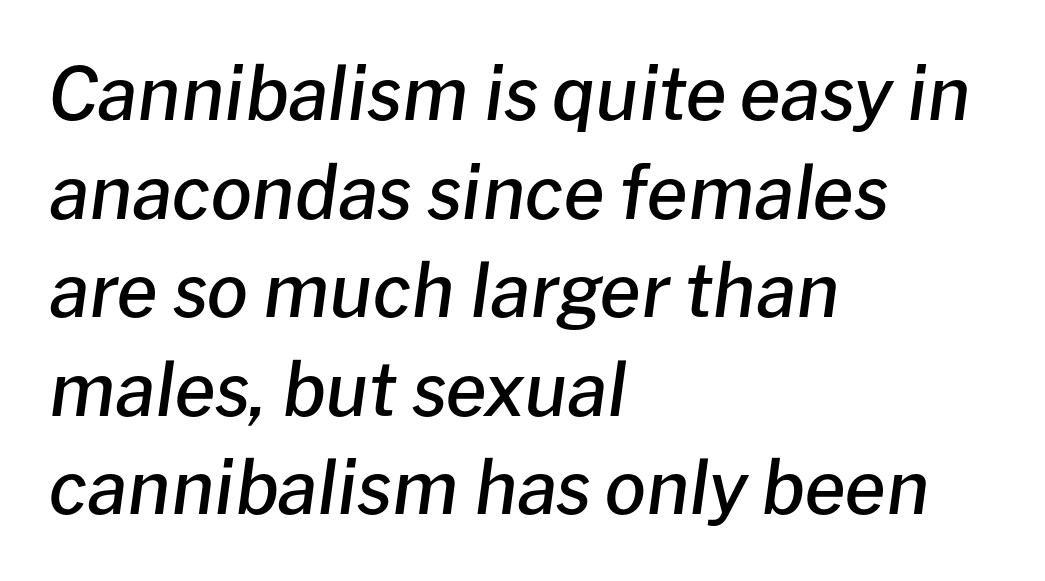
The image shows 73 px semibold type, italic (leaning right); set left-aligned, normal line spacing (1.35x), normal letter spacing, not underlined; low stroke contrast and a medium x-height.
